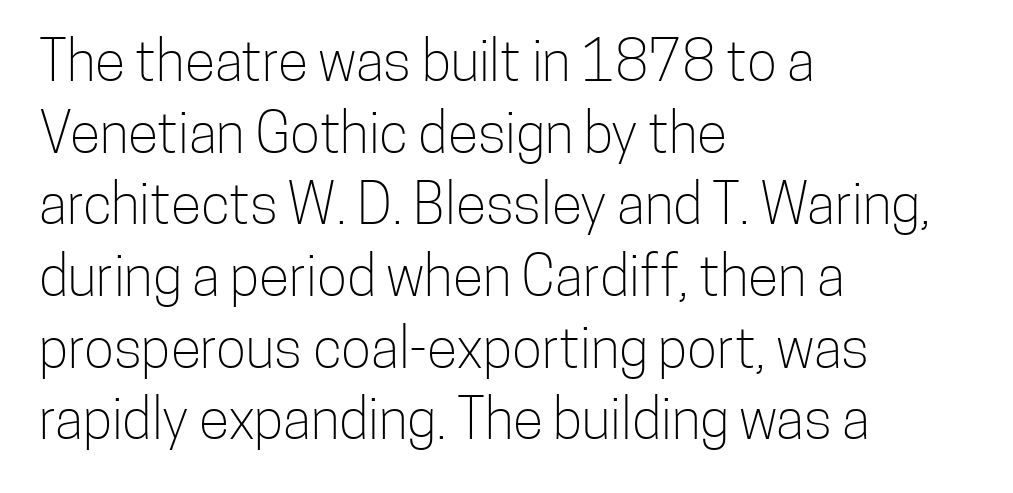
Counters stay open thanks to moderate or lighter strokes. Serif or sans? Sans — the stroke terminals are bare. In terms of leading, this rendering sits right in the middle. Ordinary non-slanted type is in use. A clean baseline with only descenders dipping below it. Nothing unusual about the tracking: characters are spaced as the font intends.
